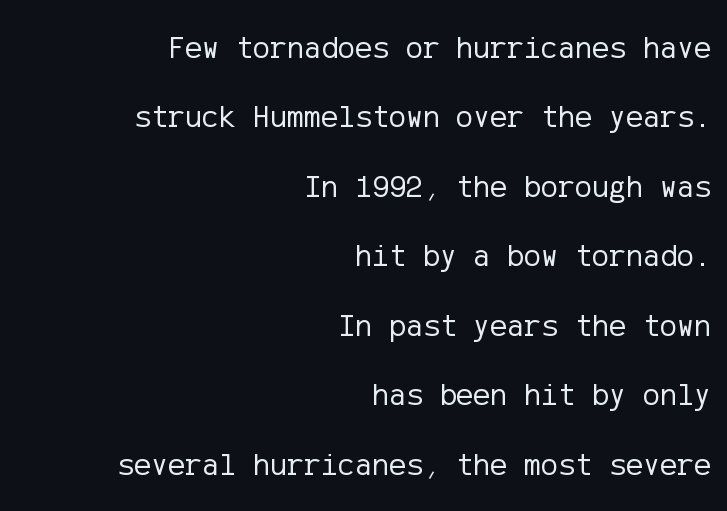
The image shows 32 px regular-weight sans-serif type, upright; set right-aligned, loose line spacing (2.17x), normal letter spacing, not underlined; low stroke contrast and a medium x-height.
